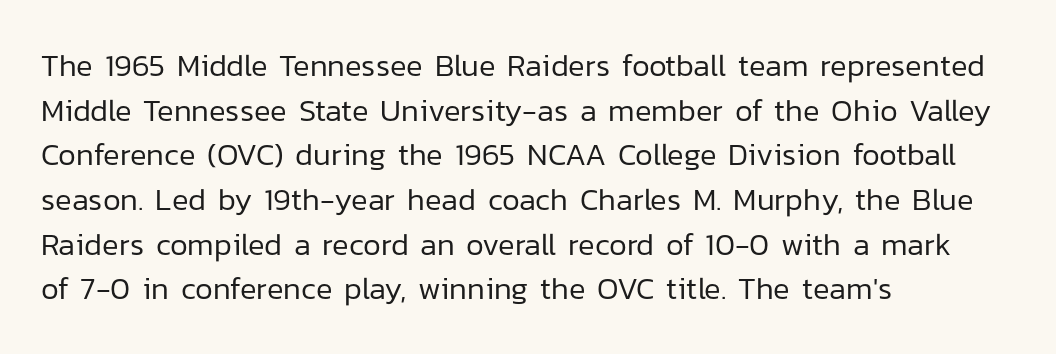
Q: Is the text bold? A: No.
Q: Is the text italic (slanted)? A: No, it is upright.
Q: Is the typeface a serif or a sans-serif typeface? A: Sans-serif.
Q: Is the text underlined? A: No.
Q: How is the paragraph aligned? A: Left-aligned.
Q: Is the spacing between letters normal or unusually wide? A: Normal.
Q: Is the spacing between lines tight, normal or loose? A: Normal.
Q: Width (condensed, normal, or wide)? A: Normal.
Q: Stroke contrast? A: Low.
Q: x-height? A: Medium.
Q: Monospaced? A: No.
